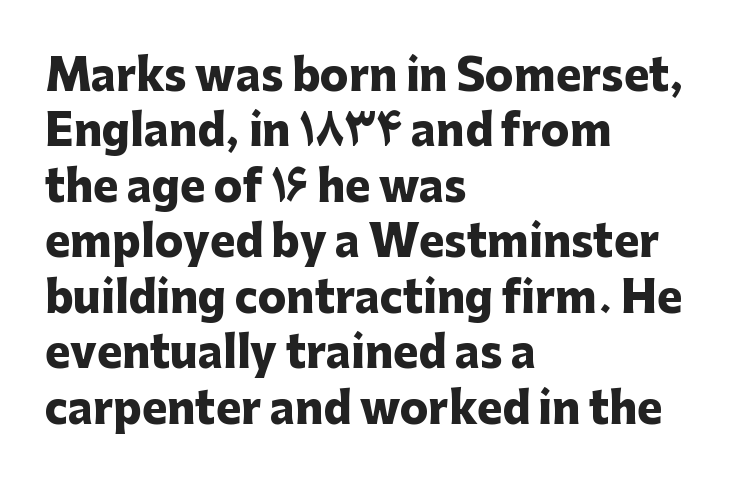
{"serif": "no", "italic": "no", "bold": "yes", "weight": "heavy", "width": "normal", "stroke_contrast": "low", "x_height": "medium", "monospaced": "no", "underline": "no", "align": "left", "line_spacing": "normal", "line_spacing_ratio": 1.32, "letter_spacing": "normal", "letter_spacing_em": 0.0, "glyph_px": 42}
